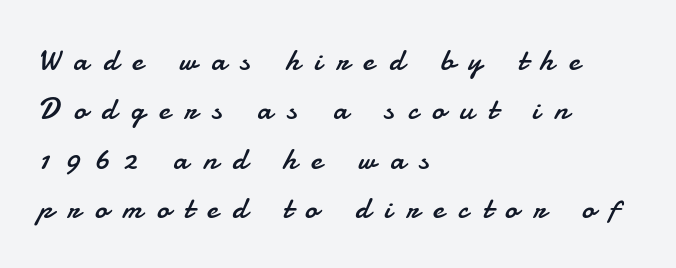
Q: Is the text bold? A: No.
Q: Is the text italic (slanted)? A: Yes.
Q: Is the typeface a serif or a sans-serif typeface? A: Sans-serif.
Q: Is the text underlined? A: No.
Q: How is the paragraph aligned? A: Left-aligned.
Q: Is the spacing between letters normal or unusually wide? A: Unusually wide.
Q: Is the spacing between lines tight, normal or loose? A: Normal.
Q: Width (condensed, normal, or wide)? A: Normal.
Q: Stroke contrast? A: Low.
Q: x-height? A: Small.
Q: Monospaced? A: No.
